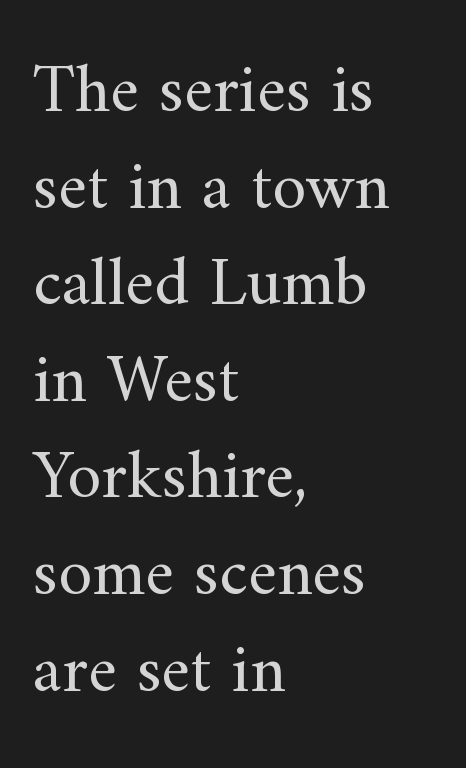
Q: Is the text bold? A: No.
Q: Is the text italic (slanted)? A: No, it is upright.
Q: Is the typeface a serif or a sans-serif typeface? A: Serif.
Q: Is the text underlined? A: No.
Q: How is the paragraph aligned? A: Left-aligned.
Q: Is the spacing between letters normal or unusually wide? A: Normal.
Q: Is the spacing between lines tight, normal or loose? A: Normal.
Q: Width (condensed, normal, or wide)? A: Normal.
Q: Stroke contrast? A: Medium.
Q: x-height? A: Small.
Q: Monospaced? A: No.
